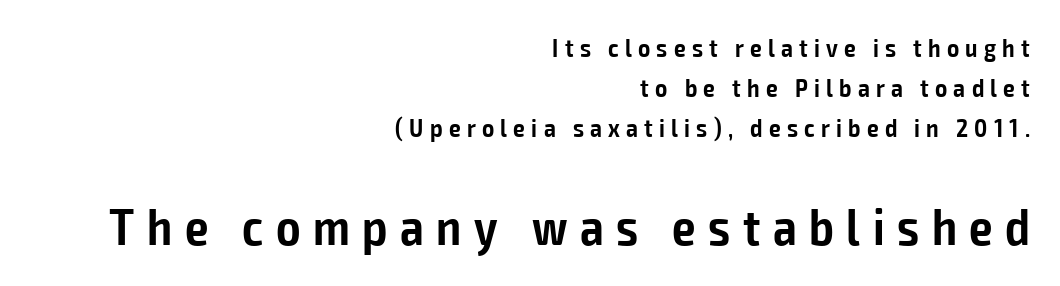
The image shows 52 px semibold, condensed sans-serif type, upright; set right-aligned, normal line spacing (1.54x), unusually wide letter spacing (+0.24 em), not underlined; the second (bottom) block is 2.0x larger; low stroke contrast and a medium x-height.
